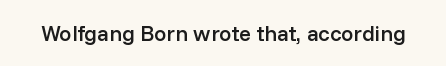
There is no visible air inserted between adjacent glyphs. The characters look somewhat weighty, a semibold short of true bold. Check the space under the baseline: it is left empty. Ascenders rise straight up at ninety degrees.
